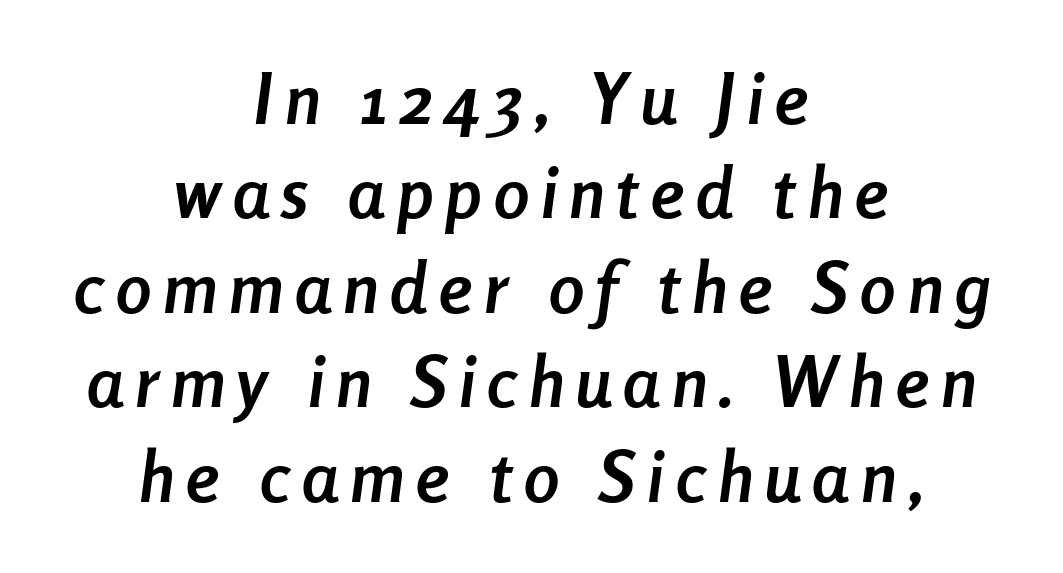
{"italic": "yes", "lean": "right", "slant_degrees": 8, "bold": "yes", "weight": "semibold", "width": "condensed", "stroke_contrast": "low", "x_height": "medium", "monospaced": "no", "underline": "no", "align": "center", "line_spacing": "normal", "line_spacing_ratio": 1.33, "glyph_px": 71}
